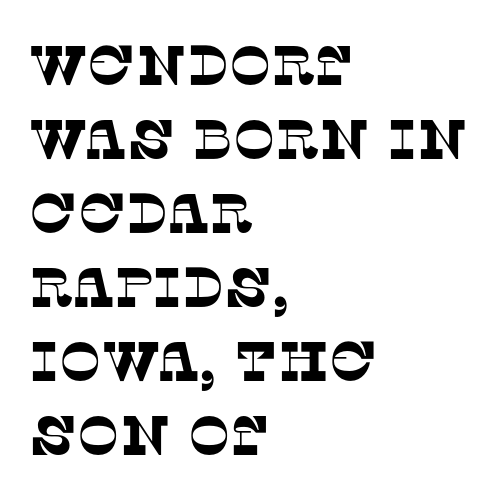
The image shows 56 px serif type; set left-aligned, normal line spacing (1.32x), normal letter spacing, not underlined; low stroke contrast and a large x-height.
